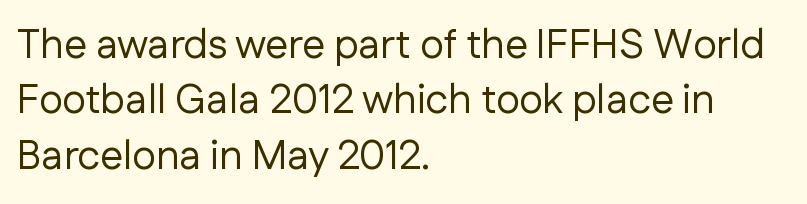
{"serif": "no", "italic": "no", "bold": "no", "weight": "regular", "width": "normal", "stroke_contrast": "low", "x_height": "medium", "monospaced": "no", "underline": "no", "align": "left", "line_spacing": "normal", "line_spacing_ratio": 1.35, "letter_spacing": "normal", "letter_spacing_em": 0.0, "glyph_px": 41}
